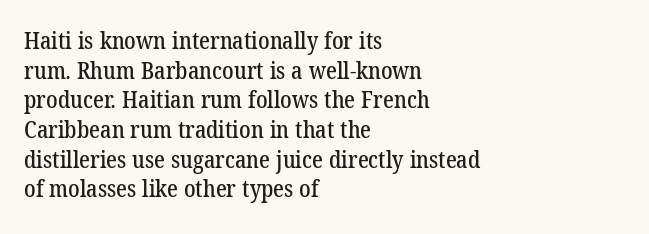
Leading matches the norm, producing a regular column. The passage is arranged the way most books set body copy — flush left. These lines keep a tight, regular rhythm from letter to letter. Underlining? Definitely not there.
